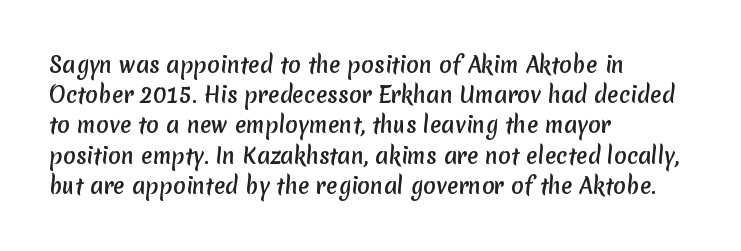
The image shows 21 px text type; set left-aligned, normal line spacing (1.44x), normal letter spacing, not underlined.
